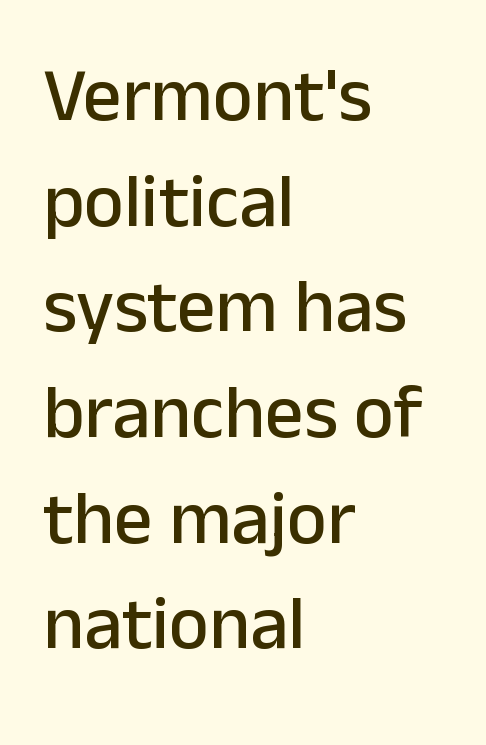
Descenders hang freely into open space. The rag falls on the right side of this text block. These lines sit exactly where default settings would place them. Glyph-to-glyph distance matches everyday printed text.
